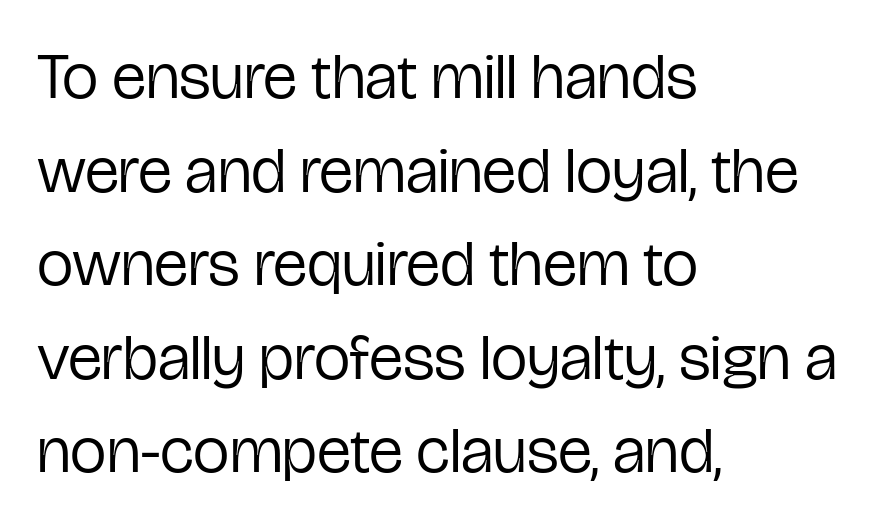
{"serif": "no", "italic": "no", "bold": "no", "weight": "regular", "width": "condensed", "stroke_contrast": "low", "x_height": "medium", "monospaced": "no", "underline": "no", "align": "left", "line_spacing": "normal", "line_spacing_ratio": 1.44, "letter_spacing": "normal", "letter_spacing_em": 0.0, "glyph_px": 65}
